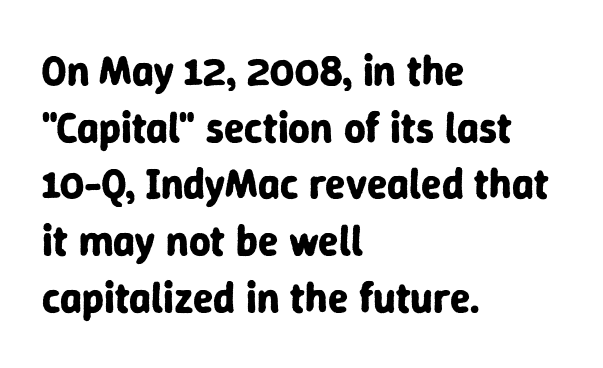
{"serif": "no", "italic": "no", "bold": "yes", "weight": "bold", "width": "normal", "stroke_contrast": "low", "x_height": "medium", "monospaced": "no", "underline": "no", "align": "left", "line_spacing": "normal", "line_spacing_ratio": 1.35, "letter_spacing": "normal", "letter_spacing_em": 0.0, "glyph_px": 42}
